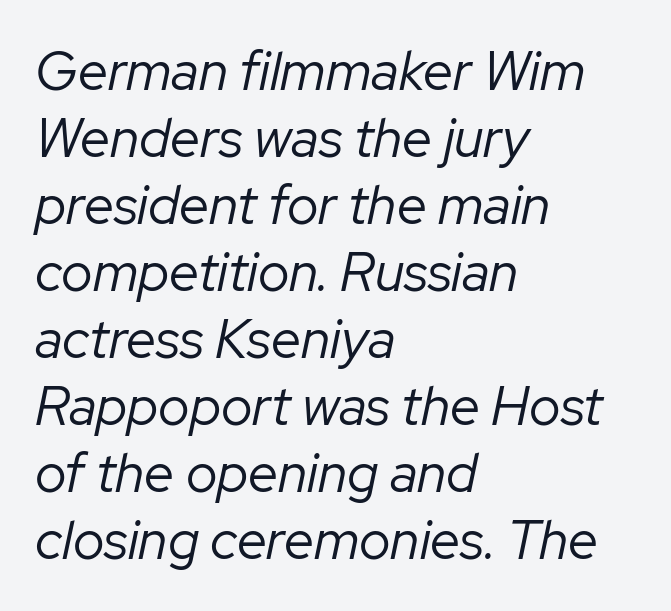
The image shows 54 px regular-weight type, italic (leaning right); set left-aligned, line spacing 1.24x, normal letter spacing, not underlined; low stroke contrast and a medium x-height.
